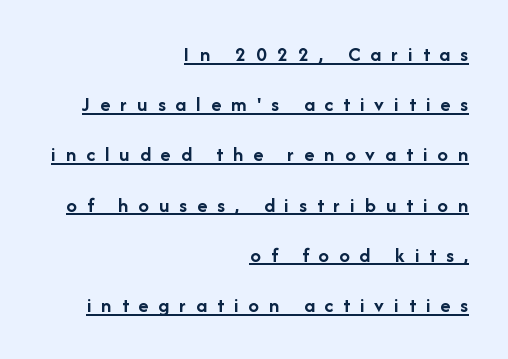
The image shows 21 px bold type, upright; set right-aligned, loose line spacing (2.39x), unusually wide letter spacing (+0.48 em), underlined.
